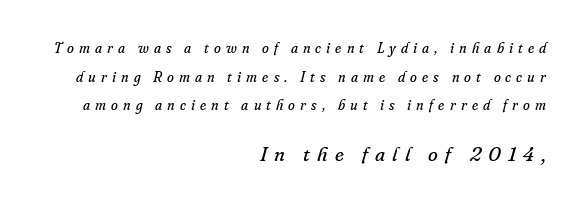
Q: Is the text bold? A: No.
Q: Is the text italic (slanted)? A: Yes, it leans right by about 16 degrees.
Q: Is the text underlined? A: No.
Q: How is the paragraph aligned? A: Right-aligned.
Q: Is the spacing between letters normal or unusually wide? A: Unusually wide.
Q: Is the spacing between lines tight, normal or loose? A: Loose.
Q: Which block of text is set in a larger size, the first (top) or the second (bottom)? A: The second (bottom) one.
